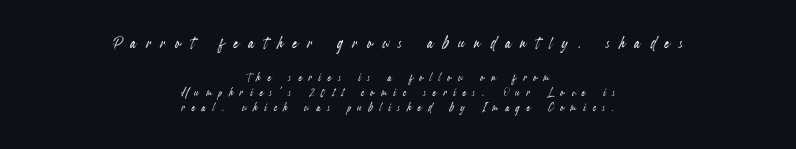
Q: Is the text italic (slanted)? A: Yes.
Q: Is the text underlined? A: No.
Q: How is the paragraph aligned? A: Centered.
Q: Is the spacing between letters normal or unusually wide? A: Unusually wide.
Q: Is the spacing between lines tight, normal or loose? A: Tight.
Q: Which block of text is set in a larger size, the first (top) or the second (bottom)? A: The first (top) one.
